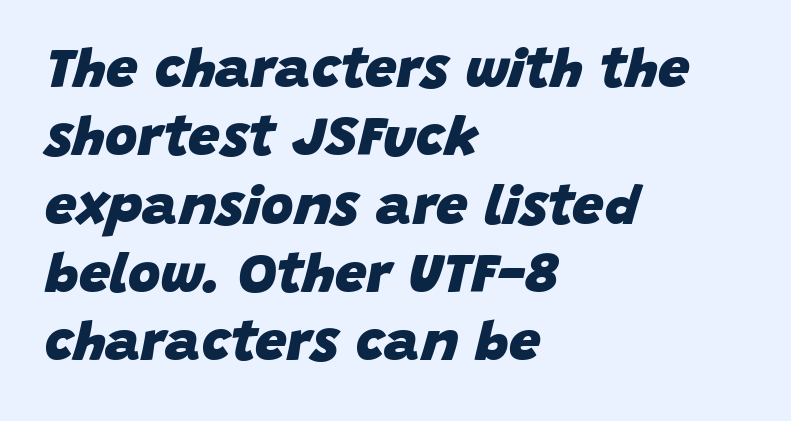
{"italic": "yes", "lean": "right", "slant_degrees": 15, "bold": "yes", "weight": "heavy", "width": "normal", "stroke_contrast": "low", "x_height": "large", "monospaced": "no", "underline": "no", "align": "left", "line_spacing_ratio": 1.22, "letter_spacing": "normal", "letter_spacing_em": 0.0, "glyph_px": 56}
